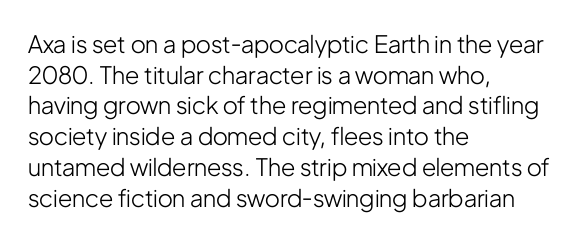
Q: Is the text bold? A: No.
Q: Is the text italic (slanted)? A: No, it is upright.
Q: Is the text underlined? A: No.
Q: How is the paragraph aligned? A: Left-aligned.
Q: Is the spacing between letters normal or unusually wide? A: Normal.
Q: Is the spacing between lines tight, normal or loose? A: Normal.
